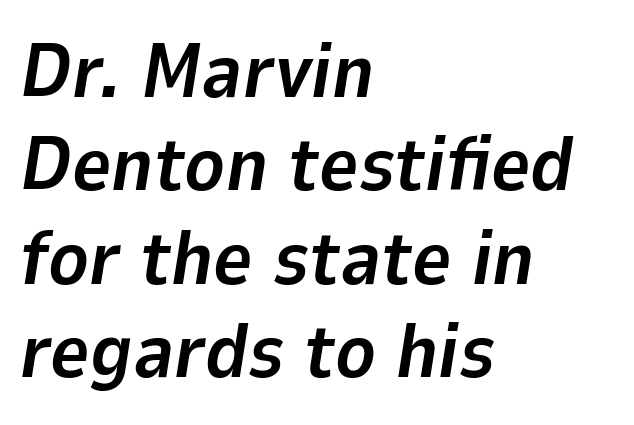
{"italic": "yes", "lean": "right", "slant_degrees": 9, "bold": "yes", "weight": "bold", "width": "normal", "stroke_contrast": "low", "x_height": "medium", "monospaced": "no", "underline": "no", "align": "left", "line_spacing_ratio": 1.23, "letter_spacing": "normal", "letter_spacing_em": 0.0, "glyph_px": 76}
